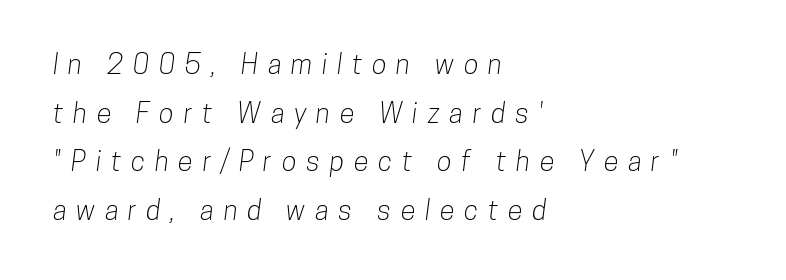
The image shows 27 px text type; set left-aligned, line spacing 1.8x, unusually wide letter spacing (+0.36 em), not underlined.
